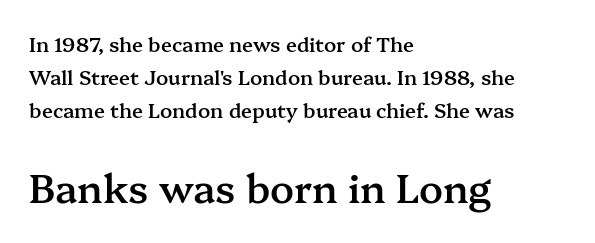
The image shows 39 px semibold serif type, upright; set left-aligned, normal line spacing (1.65x), normal letter spacing, not underlined; the second (bottom) block is 1.95x larger; medium stroke contrast and a medium x-height.
